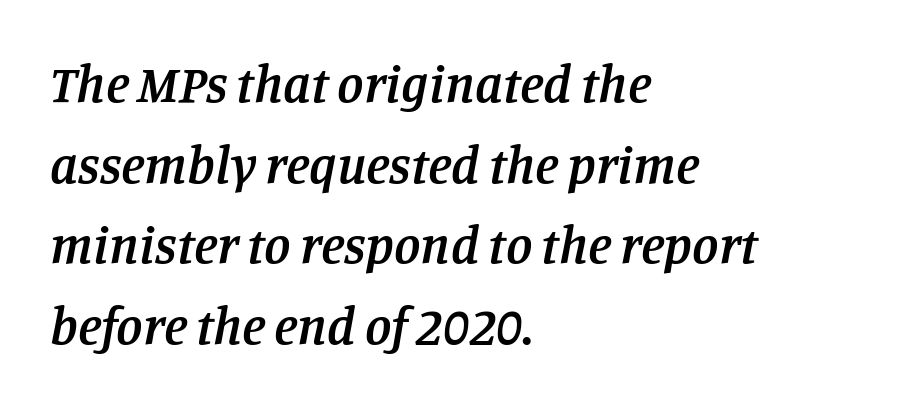
{"serif": "yes", "italic": "yes", "lean": "right", "slant_degrees": 11, "bold": "semi", "weight": "semibold", "width": "normal", "stroke_contrast": "low", "x_height": "large", "monospaced": "no", "underline": "no", "align": "left", "line_spacing": "normal", "line_spacing_ratio": 1.52, "letter_spacing": "normal", "letter_spacing_em": 0.0, "glyph_px": 53}
